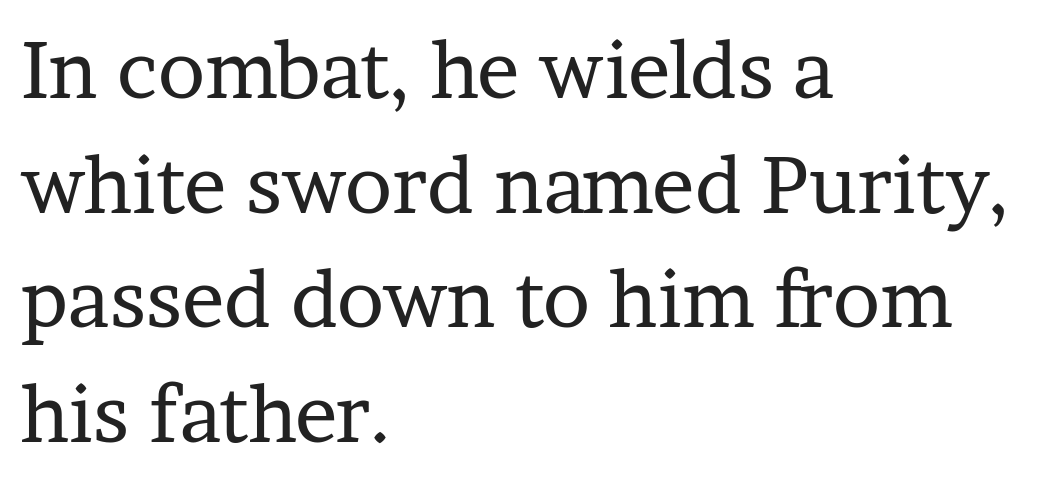
Q: Is the text bold? A: No.
Q: Is the text italic (slanted)? A: No, it is upright.
Q: Is the typeface a serif or a sans-serif typeface? A: Serif.
Q: Is the text underlined? A: No.
Q: How is the paragraph aligned? A: Left-aligned.
Q: Is the spacing between letters normal or unusually wide? A: Normal.
Q: Is the spacing between lines tight, normal or loose? A: Normal.
Q: Width (condensed, normal, or wide)? A: Normal.
Q: Stroke contrast? A: Low.
Q: x-height? A: Medium.
Q: Monospaced? A: No.
